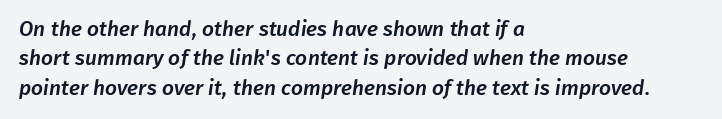
Q: Is the text underlined? A: No.
Q: How is the paragraph aligned? A: Left-aligned.
Q: Is the spacing between letters normal or unusually wide? A: Normal.
Q: Is the spacing between lines tight, normal or loose? A: Normal.
